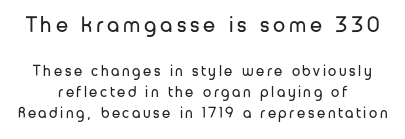
Q: Is the text bold? A: No.
Q: Is the text italic (slanted)? A: No, it is upright.
Q: Is the text underlined? A: No.
Q: How is the paragraph aligned? A: Centered.
Q: Is the spacing between lines tight, normal or loose? A: Normal.
Q: Which block of text is set in a larger size, the first (top) or the second (bottom)? A: The first (top) one.
